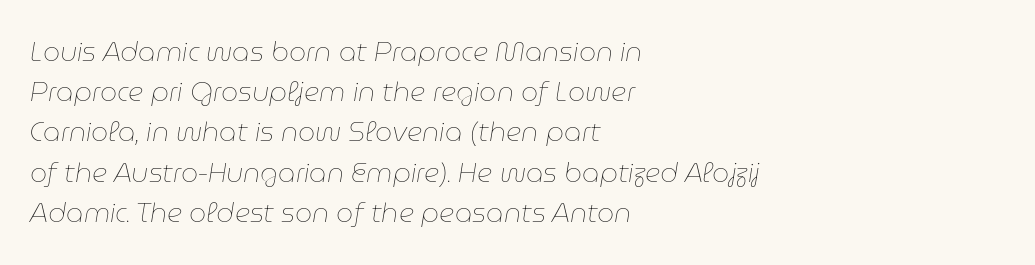
In terms of leading, this rendering sits right in the middle. Rendered with sloped, italic letterforms. A bare baseline throughout the passage. No heavy texture on the line: the type isn't bold. How are the letters spaced? Ordinarily, with no added tracking.
